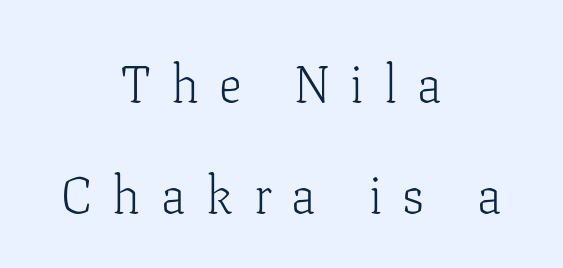
The image shows 51 px light serif type, upright; set centered, loose line spacing (2.17x), unusually wide letter spacing (+0.4 em), not underlined; low stroke contrast and a medium x-height.
